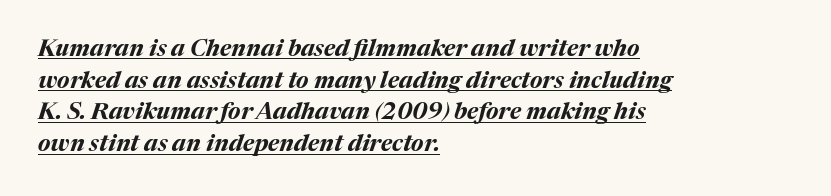
The image shows 23 px bold type, italic (leaning right); set left-aligned, normal line spacing (1.38x), normal letter spacing, underlined.
